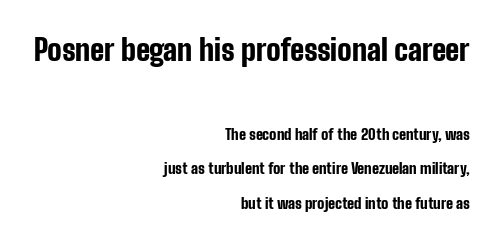
The image shows 30 px bold, condensed sans-serif type, upright; set right-aligned, loose line spacing (2.32x), normal letter spacing, not underlined; the first (top) block is 2.0x larger; low stroke contrast and a medium x-height.
